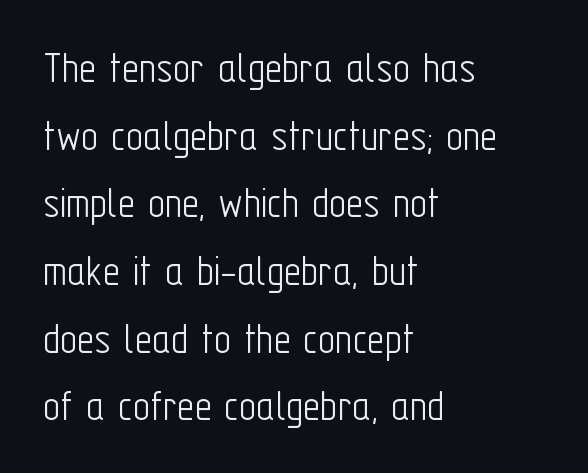
The image shows 47 px light, condensed sans-serif type, upright; set left-aligned, normal line spacing (1.44x), normal letter spacing, not underlined; low stroke contrast and a medium x-height.
